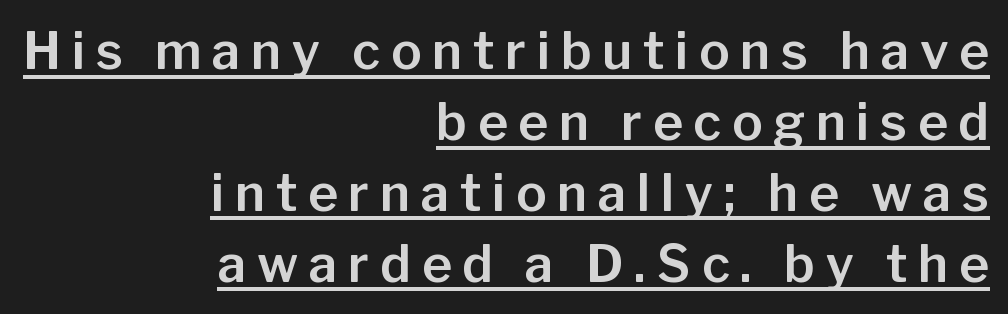
{"serif": "no", "italic": "no", "width": "normal", "stroke_contrast": "low", "x_height": "medium", "monospaced": "no", "underline": "yes", "align": "right", "line_spacing": "normal", "line_spacing_ratio": 1.39, "letter_spacing": "wide", "letter_spacing_em": 0.21, "glyph_px": 51}
